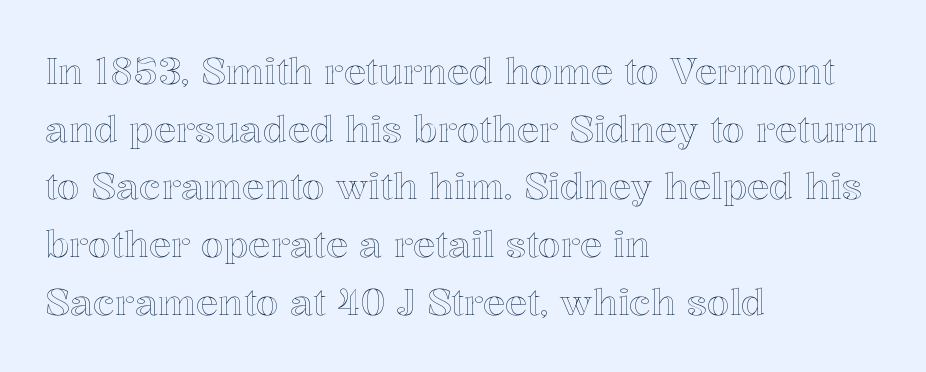
Q: Is the text italic (slanted)? A: No, it is upright.
Q: Is the text underlined? A: No.
Q: How is the paragraph aligned? A: Left-aligned.
Q: Is the spacing between letters normal or unusually wide? A: Normal.
Q: Is the spacing between lines tight, normal or loose? A: Normal.
Q: Width (condensed, normal, or wide)? A: Normal.
Q: x-height? A: Medium.
Q: Monospaced? A: No.
